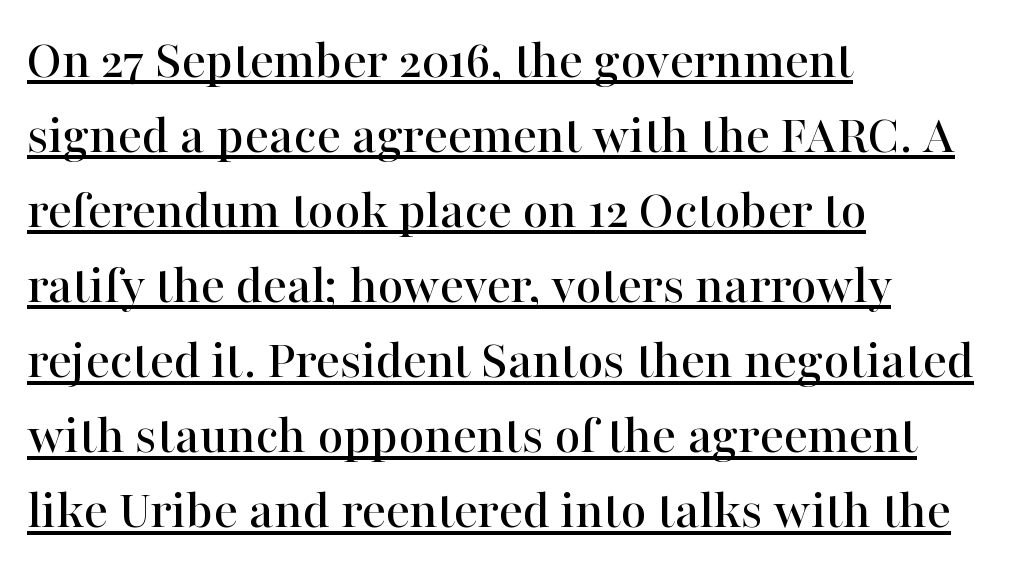
Q: Is the text italic (slanted)? A: No, it is upright.
Q: Is the typeface a serif or a sans-serif typeface? A: Serif.
Q: Is the text underlined? A: Yes.
Q: How is the paragraph aligned? A: Left-aligned.
Q: Is the spacing between letters normal or unusually wide? A: Normal.
Q: Is the spacing between lines tight, normal or loose? A: Normal.
Q: Width (condensed, normal, or wide)? A: Normal.
Q: Stroke contrast? A: High.
Q: x-height? A: Medium.
Q: Monospaced? A: No.
